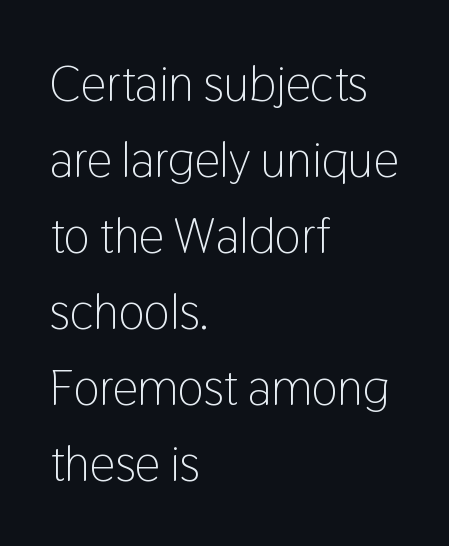
Weight class: somewhere from thin through regular. The gap between lines stays unmarked. Is this a sans? Yes — the strokes have no serifs. Layout note: lines flush left. A typesetter would call this proportional, since set widths differ per character. Notice how the stems are strictly vertical — no italics here.
